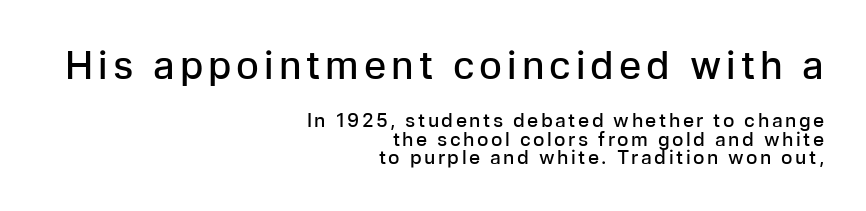
{"serif": "no", "italic": "no", "bold": "semi", "weight": "semibold", "width": "normal", "stroke_contrast": "low", "x_height": "medium", "monospaced": "no", "underline": "no", "align": "right", "line_spacing": "tight", "line_spacing_ratio": 0.95, "larger_block": "first", "size_ratio": 2.0, "glyph_px": 38}
